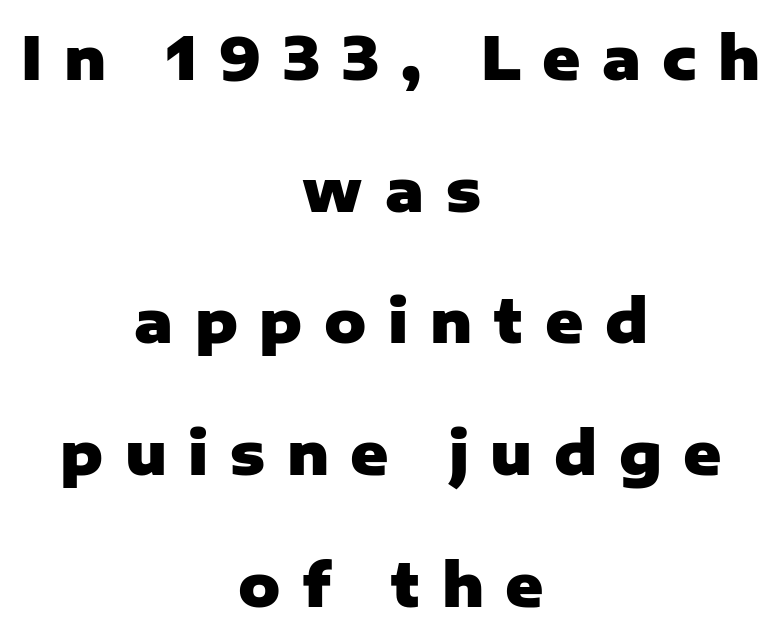
Notice how thick the strokes are: this is what a full bold looks like. Observe the wide spacing: letters keep a clear distance from each other. The rendering positions every line midway between the sides. These lines stand farther apart than default settings would place them. The space beneath each line is pristine and unruled. Here the designer chose a conventional face with non-uniform glyph widths.
